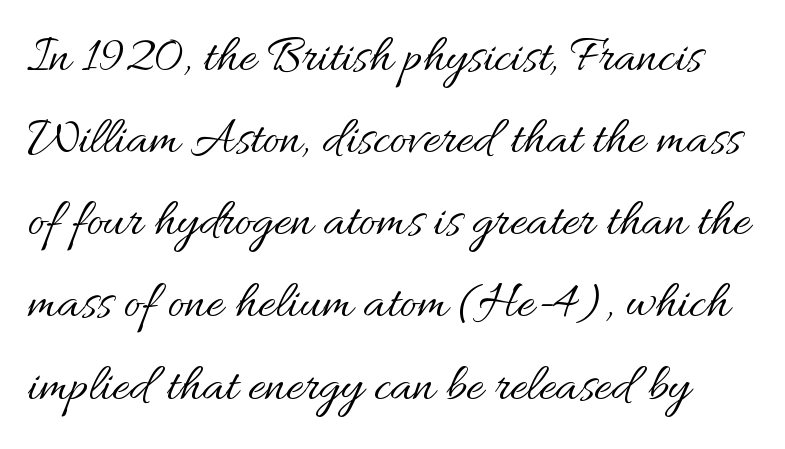
The image shows 52 px regular-weight type; set normal line spacing (1.58x), normal letter spacing, not underlined; medium stroke contrast and a small x-height.
